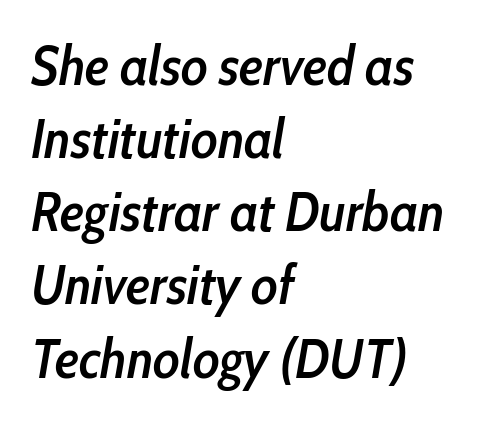
The image shows 55 px semibold, condensed type, italic (leaning right); set left-aligned, normal line spacing (1.33x), normal letter spacing, not underlined; low stroke contrast and a medium x-height.
